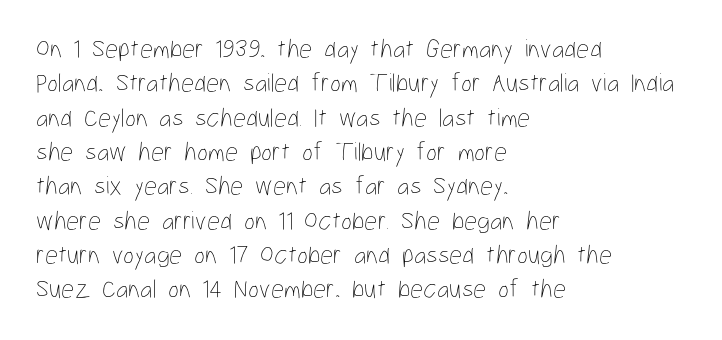
The image shows 26 px text type, upright; set left-aligned, normal line spacing (1.32x), normal letter spacing, not underlined.
